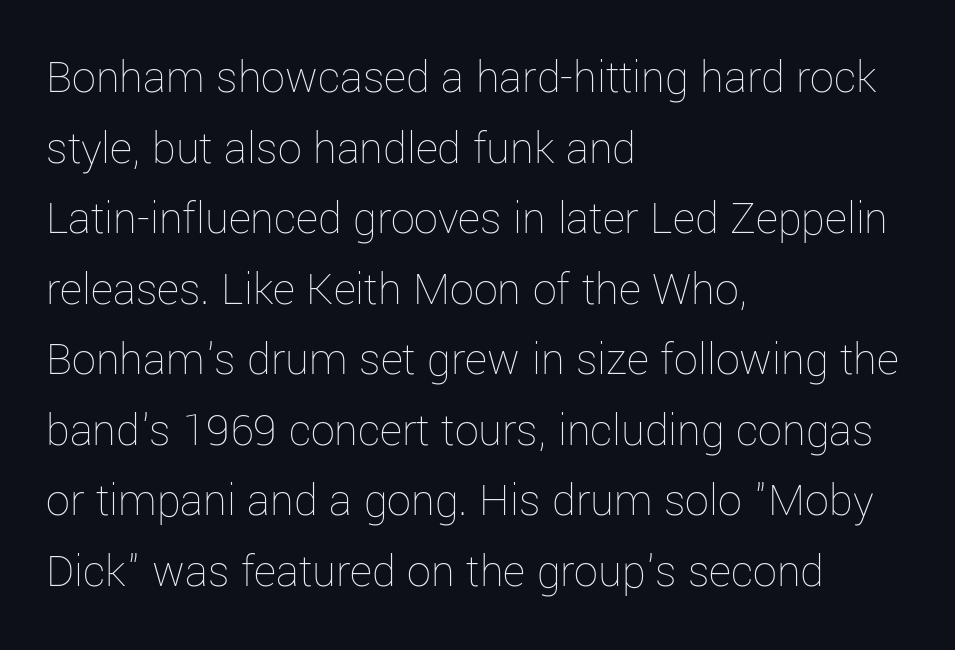
Q: Is the text bold? A: No.
Q: Is the text italic (slanted)? A: No, it is upright.
Q: Is the text underlined? A: No.
Q: How is the paragraph aligned? A: Left-aligned.
Q: Is the spacing between letters normal or unusually wide? A: Normal.
Q: Is the spacing between lines tight, normal or loose? A: Normal.
Q: Width (condensed, normal, or wide)? A: Normal.
Q: Stroke contrast? A: Low.
Q: x-height? A: Medium.
Q: Monospaced? A: No.
